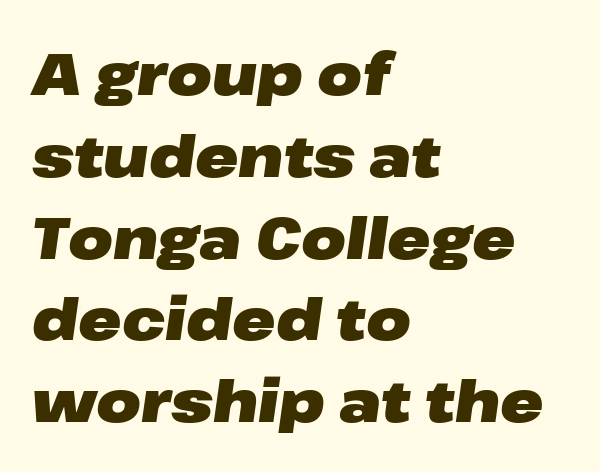
Q: Is the text bold? A: Yes.
Q: Is the text italic (slanted)? A: Yes, it leans right by about 8 degrees.
Q: Is the text underlined? A: No.
Q: How is the paragraph aligned? A: Left-aligned.
Q: Is the spacing between letters normal or unusually wide? A: Normal.
Q: Is the spacing between lines tight, normal or loose? A: Normal.
Q: Width (condensed, normal, or wide)? A: Wide.
Q: Stroke contrast? A: Low.
Q: x-height? A: Medium.
Q: Monospaced? A: No.
